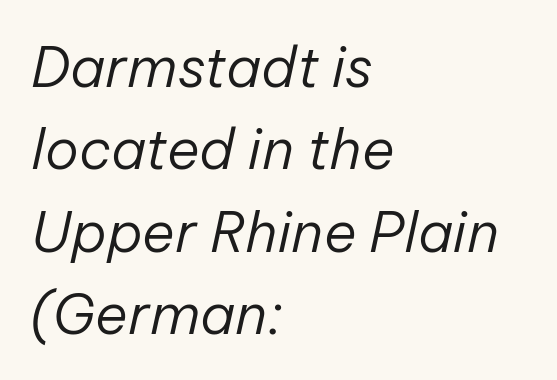
The image shows 56 px regular-weight type, italic (leaning right); set left-aligned, normal line spacing (1.47x), normal letter spacing, not underlined; low stroke contrast and a medium x-height.
